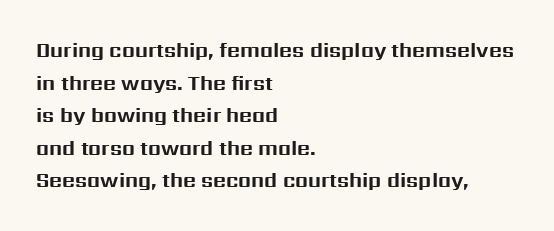
{"italic": "no", "bold": "yes", "underline": "no", "align": "left", "line_spacing": "normal", "line_spacing_ratio": 1.63, "letter_spacing": "normal", "letter_spacing_em": 0.0, "glyph_px": 20}
